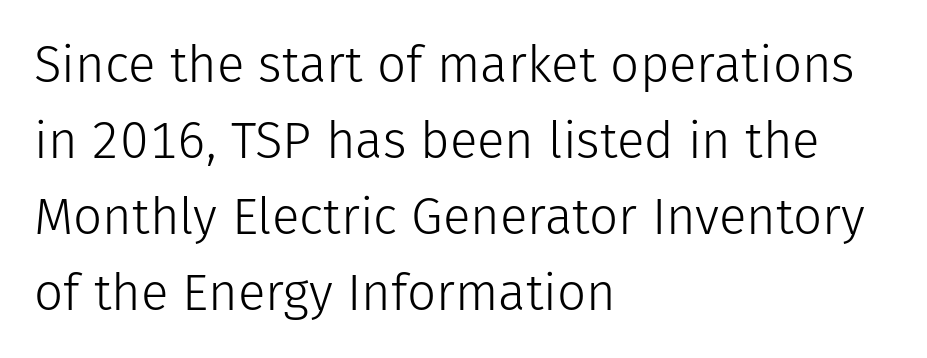
{"serif": "no", "italic": "no", "bold": "no", "weight": "light", "width": "normal", "stroke_contrast": "low", "x_height": "medium", "monospaced": "no", "underline": "no", "align": "left", "line_spacing": "normal", "line_spacing_ratio": 1.49, "letter_spacing": "normal", "letter_spacing_em": 0.0, "glyph_px": 51}
